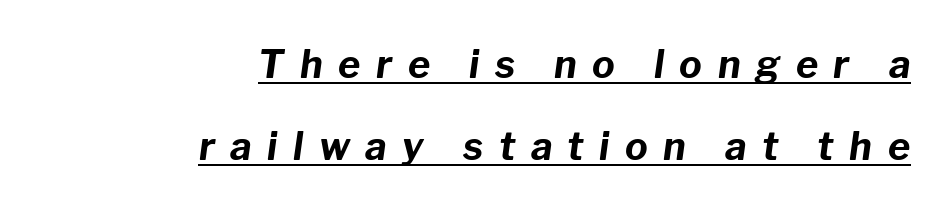
The rendering uses natural spacing where letterforms have individual widths. On the weight axis this lands at bold, roughly 700. Slanted lettering throughout. You could only call the tracking loose — the letters float apart. The face used here appears with an underline applied. The lines in this sample share a right terminus and differ only in where they begin.
